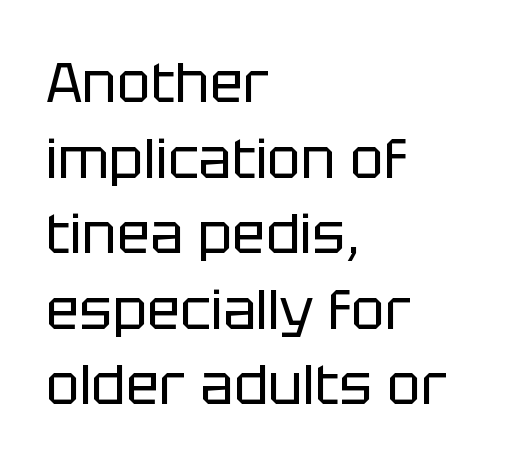
The image shows 56 px regular-weight sans-serif type, upright; set left-aligned, normal line spacing (1.35x), normal letter spacing, not underlined; low stroke contrast and a large x-height.
